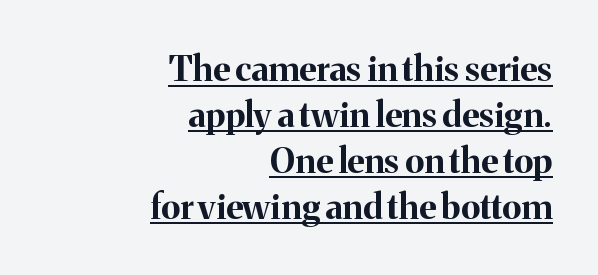
{"serif": "yes", "italic": "no", "bold": "yes", "weight": "bold", "width": "normal", "stroke_contrast": "medium", "x_height": "medium", "monospaced": "no", "underline": "yes", "align": "right", "line_spacing": "normal", "line_spacing_ratio": 1.31, "letter_spacing": "normal", "letter_spacing_em": 0.0, "glyph_px": 35}
